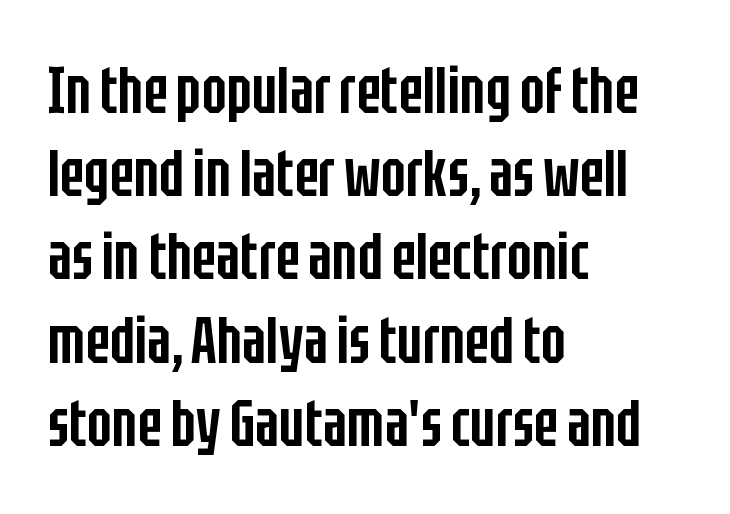
Q: Is the text bold? A: Semi-bold.
Q: Is the text italic (slanted)? A: No, it is upright.
Q: Is the typeface a serif or a sans-serif typeface? A: Sans-serif.
Q: Is the text underlined? A: No.
Q: How is the paragraph aligned? A: Left-aligned.
Q: Is the spacing between letters normal or unusually wide? A: Normal.
Q: Is the spacing between lines tight, normal or loose? A: Normal.
Q: Width (condensed, normal, or wide)? A: Condensed.
Q: Stroke contrast? A: Low.
Q: x-height? A: Large.
Q: Monospaced? A: No.
